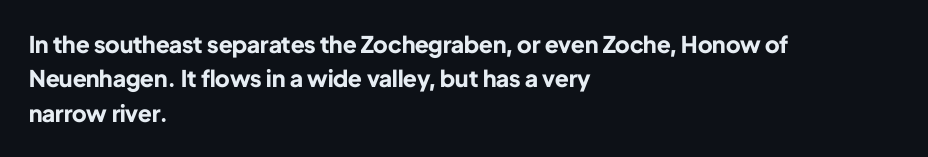
Q: Is the text bold? A: Yes.
Q: Is the text italic (slanted)? A: No, it is upright.
Q: Is the text underlined? A: No.
Q: How is the paragraph aligned? A: Left-aligned.
Q: Is the spacing between letters normal or unusually wide? A: Normal.
Q: Is the spacing between lines tight, normal or loose? A: Normal.
